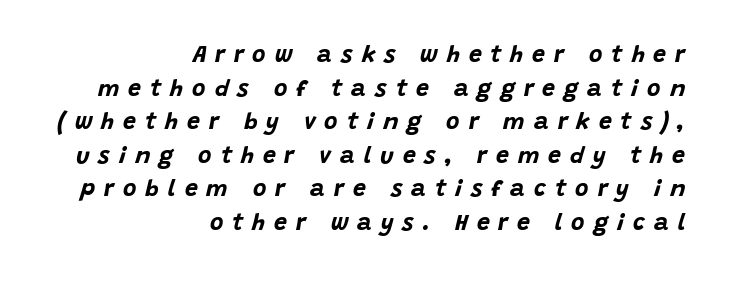
{"italic": "yes", "lean": "right", "slant_degrees": 15, "bold": "yes", "underline": "no", "align": "right", "line_spacing": "normal", "line_spacing_ratio": 1.46, "letter_spacing": "wide", "letter_spacing_em": 0.39, "glyph_px": 23}
